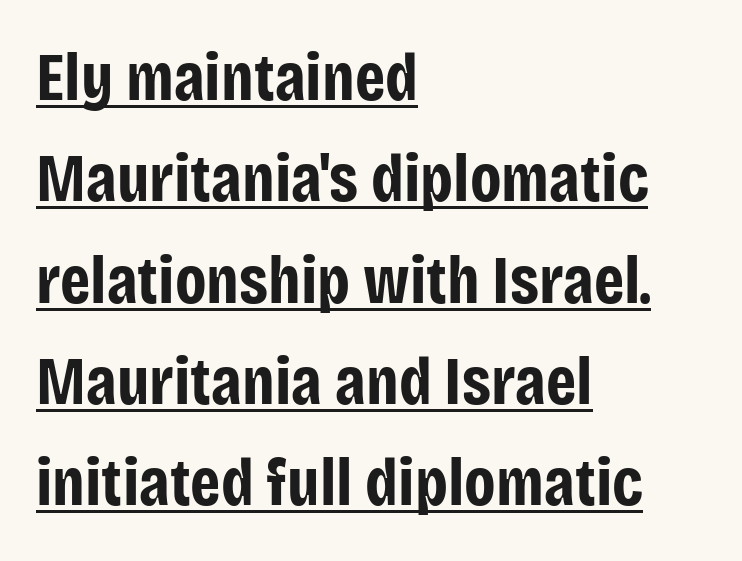
The designer left line spacing at the default. The tracking reads as untouched default to a designer's eye. This sample has the flowing, uneven cadence of proportional lettering. The font is running at its bold setting.
